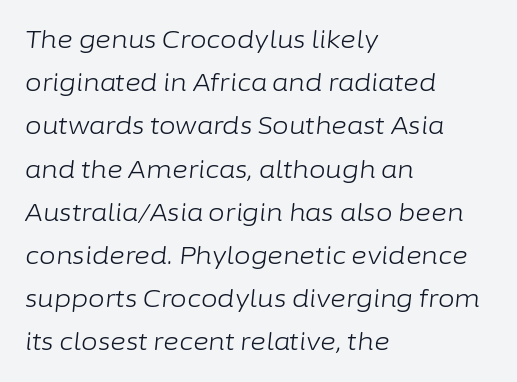
{"italic": "yes", "lean": "right", "slant_degrees": 6, "bold": "no", "underline": "no", "align": "left", "line_spacing_ratio": 1.8, "letter_spacing": "normal", "letter_spacing_em": 0.0, "glyph_px": 24}
